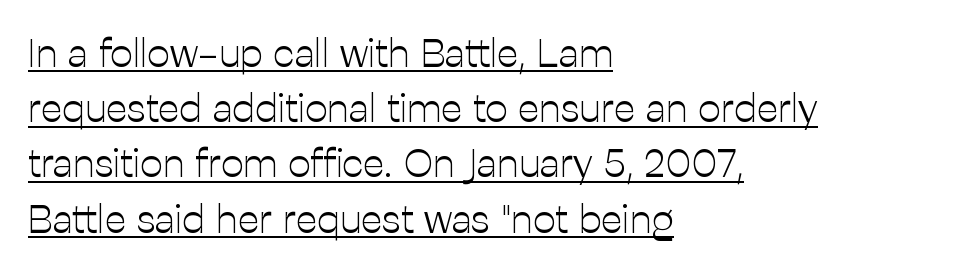
The image shows 40 px light sans-serif type, upright; set left-aligned, normal line spacing (1.38x), normal letter spacing, underlined; low stroke contrast and a medium x-height.
